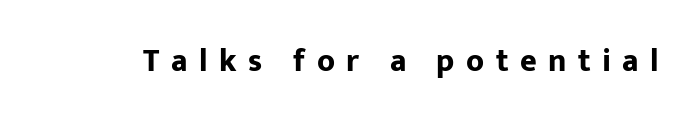
{"serif": "no", "italic": "no", "bold": "yes", "weight": "bold", "width": "normal", "stroke_contrast": "low", "x_height": "medium", "monospaced": "no", "underline": "no", "letter_spacing": "wide", "letter_spacing_em": 0.36, "glyph_px": 32}
